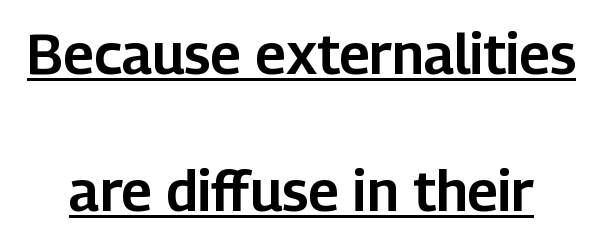
{"serif": "no", "italic": "no", "width": "normal", "stroke_contrast": "low", "x_height": "medium", "monospaced": "no", "underline": "yes", "line_spacing": "loose", "line_spacing_ratio": 2.44, "letter_spacing": "normal", "letter_spacing_em": 0.0, "glyph_px": 56}
